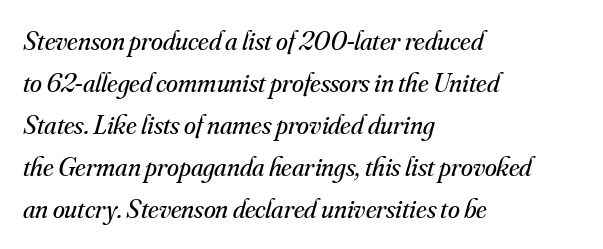
{"italic": "yes", "lean": "right", "slant_degrees": 16, "bold": "no", "underline": "no", "align": "left", "line_spacing": "normal", "line_spacing_ratio": 1.56, "letter_spacing": "normal", "letter_spacing_em": 0.0, "glyph_px": 27}
